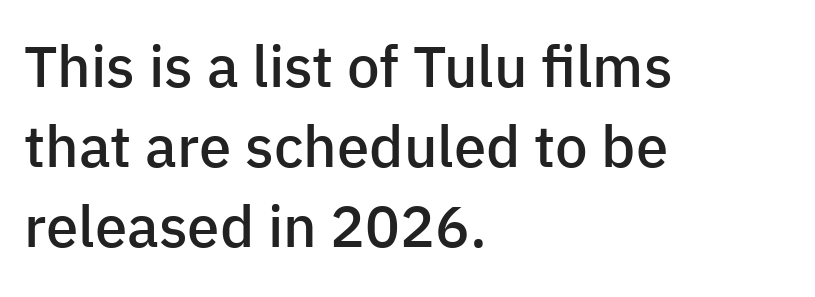
Q: Is the text bold? A: Semi-bold.
Q: Is the text italic (slanted)? A: No, it is upright.
Q: Is the typeface a serif or a sans-serif typeface? A: Sans-serif.
Q: Is the text underlined? A: No.
Q: How is the paragraph aligned? A: Left-aligned.
Q: Is the spacing between letters normal or unusually wide? A: Normal.
Q: Is the spacing between lines tight, normal or loose? A: Normal.
Q: Width (condensed, normal, or wide)? A: Normal.
Q: Stroke contrast? A: Low.
Q: x-height? A: Medium.
Q: Monospaced? A: No.
